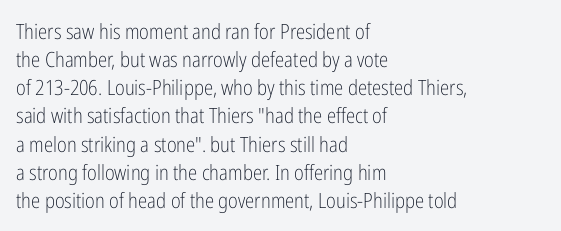
Visually the block forms a straight wall on the left and a jagged coastline on the right. Style check: upright. Bold? No — there's no thickening of the strokes. Notice how descenders clear the ascenders below comfortably — that's standard leading. Each word holds together tightly as a unit, with standard inter-letter gaps.
